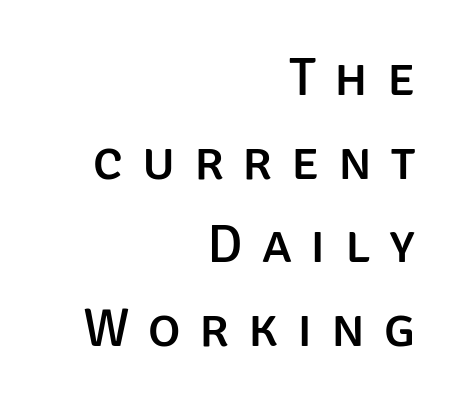
The image shows 55 px sans-serif type, upright; set right-aligned, normal line spacing (1.52x), unusually wide letter spacing (+0.34 em), not underlined; low stroke contrast and a large x-height.
